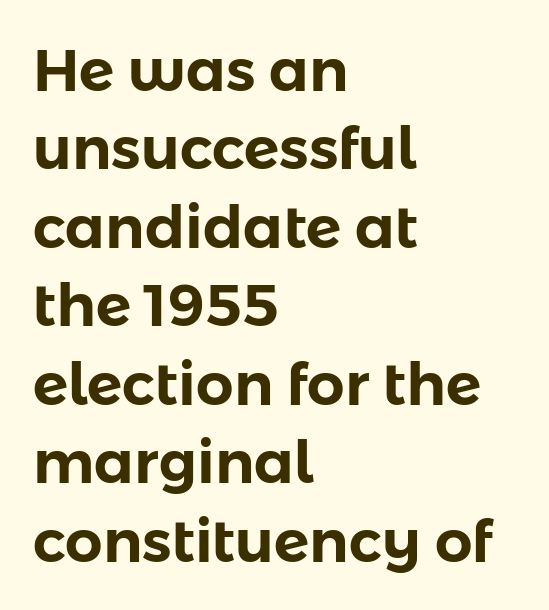
Character widths vary here, with narrow letters taking less room than wide ones. The designer went with a sans here, leaving each stem footless. Lines of text with bare space underneath. A classic flush-left, rag-right setting is used for this passage. Horizontal bands of white between lines are of average thickness. What stands out about the letter spacing? Nothing — it is the standard amount.
